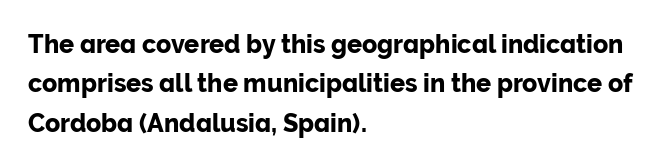
{"italic": "no", "underline": "no", "align": "left", "line_spacing": "normal", "line_spacing_ratio": 1.58, "letter_spacing": "normal", "letter_spacing_em": 0.0, "glyph_px": 25}
